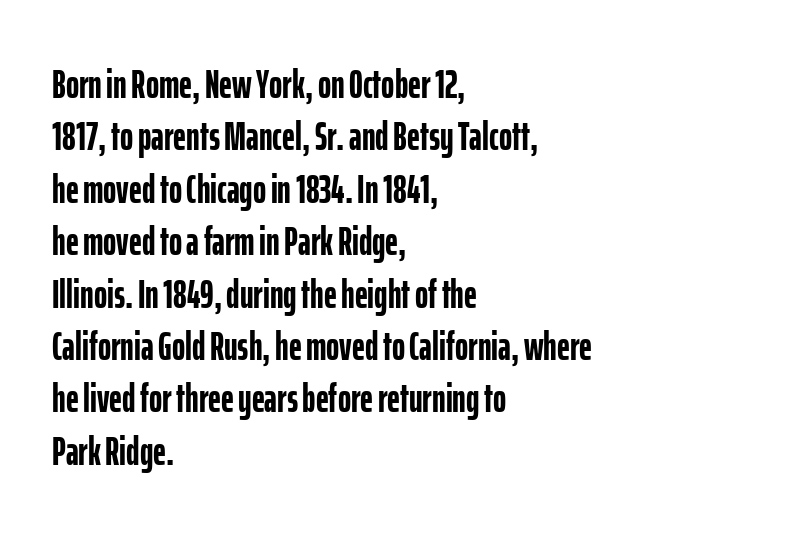
The image shows 40 px semibold, condensed sans-serif type, upright; set left-aligned, normal line spacing (1.31x), normal letter spacing, not underlined; low stroke contrast and a medium x-height.
